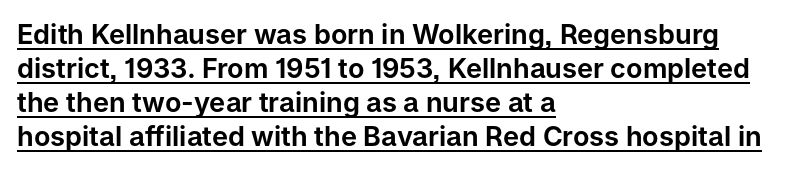
The image shows 27 px text type, upright; set left-aligned, normal line spacing (1.26x), normal letter spacing, underlined.
